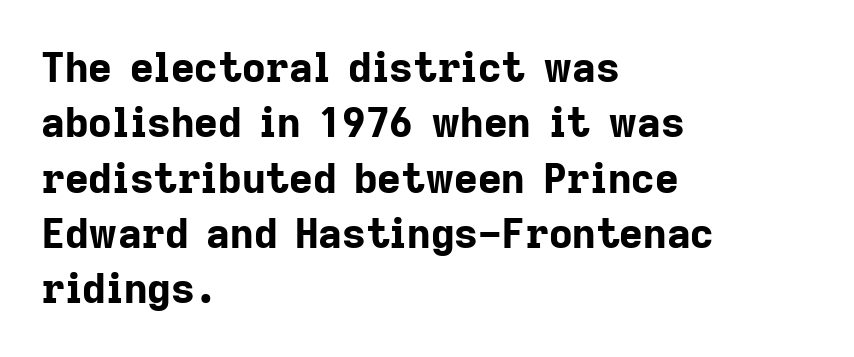
Q: Is the text bold? A: Yes.
Q: Is the text italic (slanted)? A: No, it is upright.
Q: Is the typeface a serif or a sans-serif typeface? A: Sans-serif.
Q: Is the text underlined? A: No.
Q: How is the paragraph aligned? A: Left-aligned.
Q: Is the spacing between letters normal or unusually wide? A: Normal.
Q: Is the spacing between lines tight, normal or loose? A: Normal.
Q: Width (condensed, normal, or wide)? A: Normal.
Q: Stroke contrast? A: Low.
Q: x-height? A: Medium.
Q: Monospaced? A: No.
